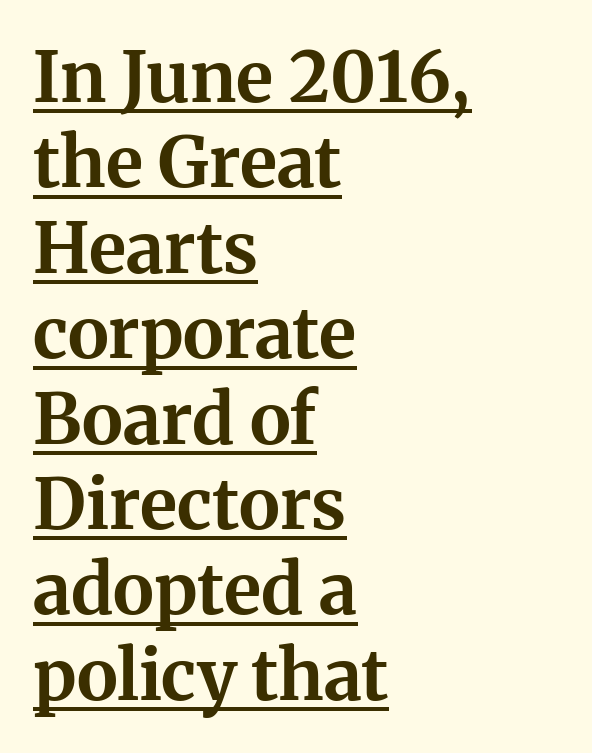
Regarding serifs, this sample has them. Underlined type. The rendering uses natural spacing where letterforms have individual widths. Is the type bold? Yes — the strokes are clearly thick and heavy.
